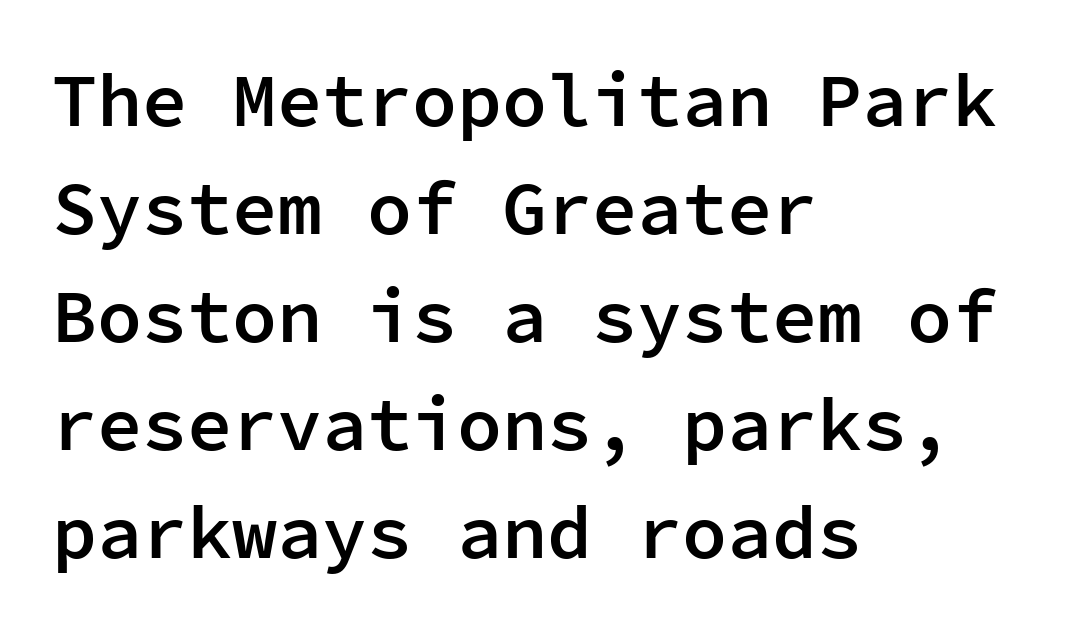
{"serif": "no", "italic": "no", "bold": "semi", "weight": "semibold", "width": "normal", "stroke_contrast": "low", "x_height": "medium", "monospaced": "yes", "underline": "no", "align": "left", "line_spacing": "normal", "line_spacing_ratio": 1.44, "letter_spacing": "normal", "letter_spacing_em": 0.0, "glyph_px": 75}
